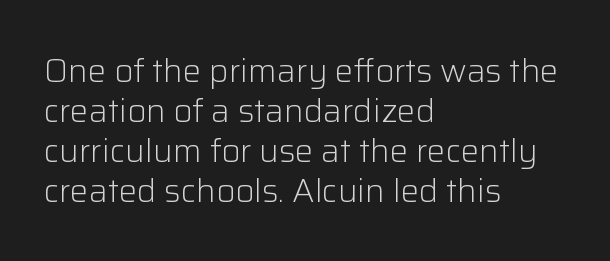
The image shows 33 px light sans-serif type, upright; set left-aligned, line spacing 1.21x, normal letter spacing, not underlined; low stroke contrast and a medium x-height.
